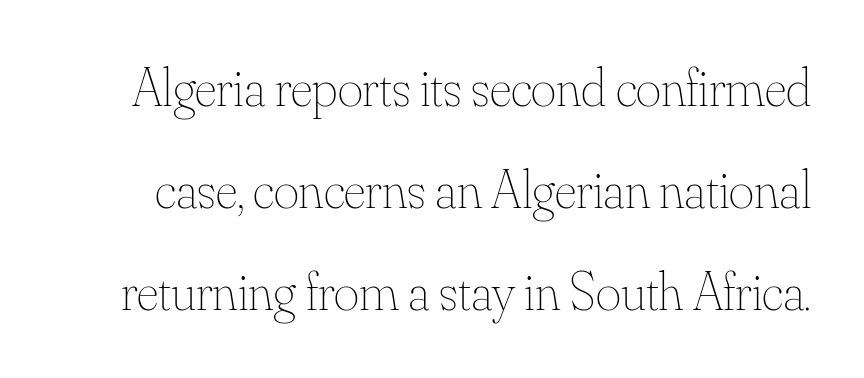
Q: Is the text bold? A: No.
Q: Is the text italic (slanted)? A: No, it is upright.
Q: Is the text underlined? A: No.
Q: Is the spacing between letters normal or unusually wide? A: Normal.
Q: Width (condensed, normal, or wide)? A: Normal.
Q: Stroke contrast? A: Medium.
Q: x-height? A: Small.
Q: Monospaced? A: No.
